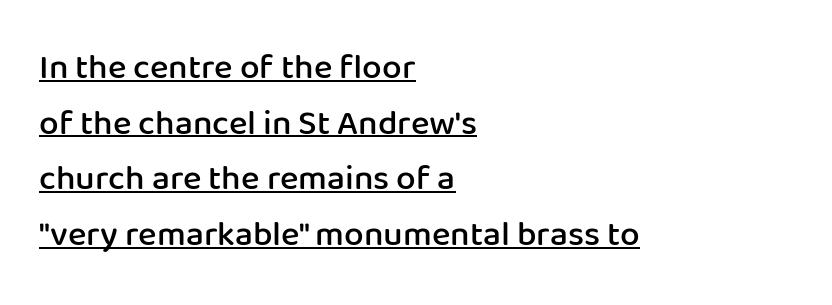
The image shows 35 px semibold sans-serif type, upright; set left-aligned, normal line spacing (1.59x), normal letter spacing, underlined; low stroke contrast and a medium x-height.
